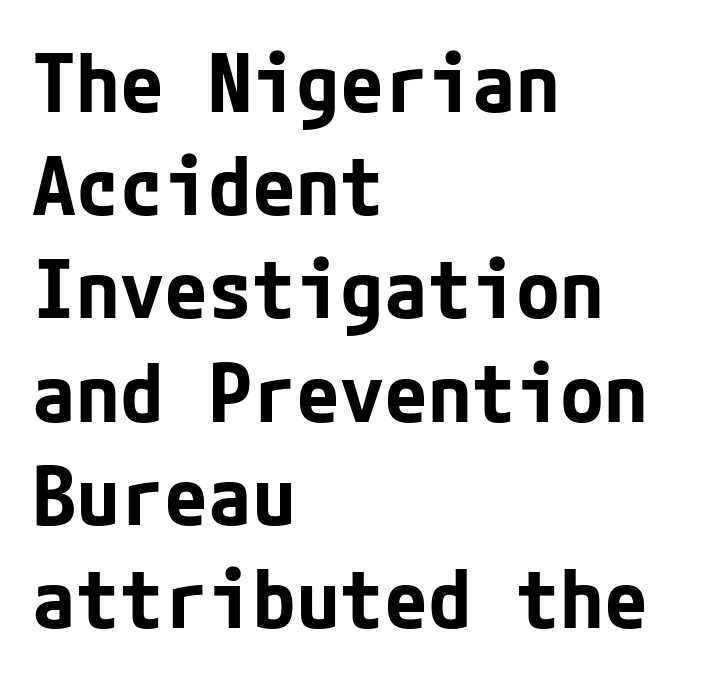
Honestly, the letter spacing is just normal — you wouldn't notice it. The lines sit at an ordinary, default distance from one another. Examine the stroke ends and you'll find no serifs. A student would call this left alignment; a typographer would say flush left, rag right. I'd describe the lettering as bold — thick and assertive. The lettering holds an erect, upright posture throughout.
